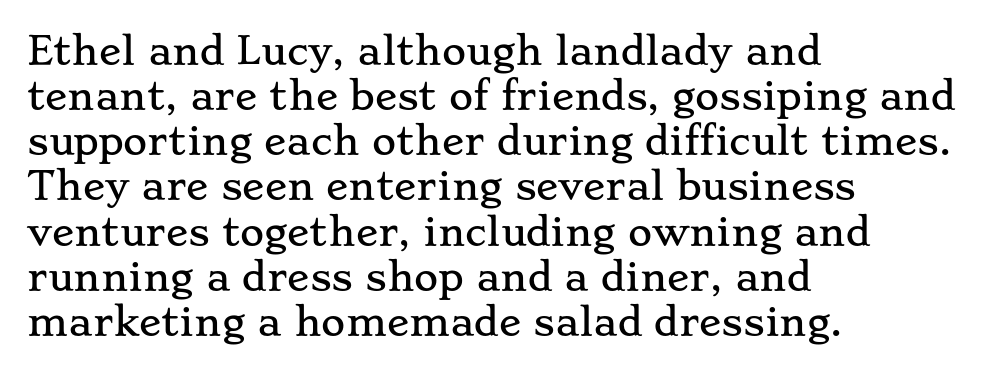
Q: Is the text italic (slanted)? A: No, it is upright.
Q: Is the typeface a serif or a sans-serif typeface? A: Serif.
Q: Is the text underlined? A: No.
Q: How is the paragraph aligned? A: Left-aligned.
Q: Is the spacing between letters normal or unusually wide? A: Normal.
Q: Width (condensed, normal, or wide)? A: Wide.
Q: Stroke contrast? A: Low.
Q: x-height? A: Small.
Q: Monospaced? A: No.
